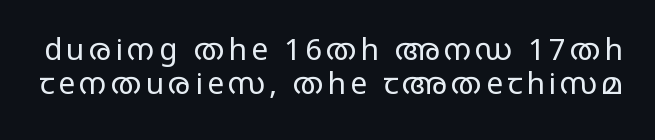
Every stem runs plumb, perpendicular to the baseline. These lines are rendered in a variable-pitch font. Glance below the letters and you will spot only blank space. The line-height multiplier appears low, near solid setting. A typesetter would label this face a sans.
